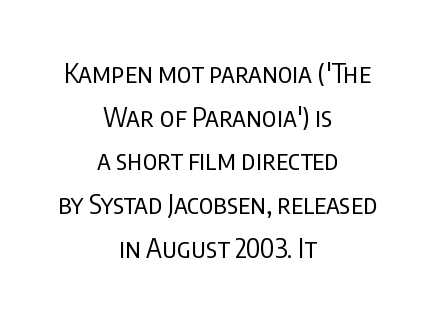
Tall strokes in this sample are plumb rather than angled. Descender tails drop into unmarked territory. The tracking reads as untouched default to a designer's eye. Stems here are at most as thick as an everyday book face. Each line is balanced around a shared central axis.
